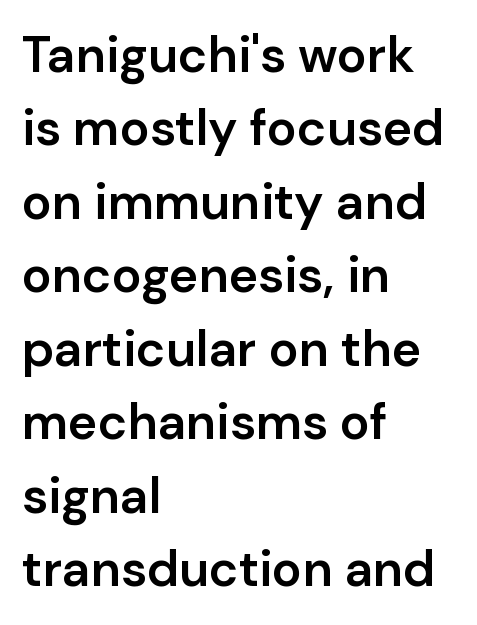
The image shows 50 px semibold sans-serif type, upright; set left-aligned, normal line spacing (1.47x), normal letter spacing, not underlined; low stroke contrast and a medium x-height.
